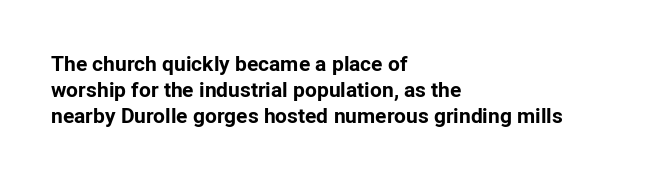
{"italic": "no", "bold": "yes", "underline": "no", "align": "left", "line_spacing_ratio": 1.24, "letter_spacing": "normal", "letter_spacing_em": 0.0, "glyph_px": 21}
